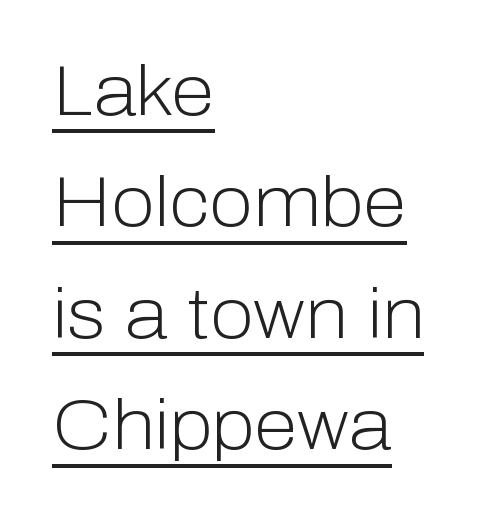
Q: Is the text bold? A: No.
Q: Is the text italic (slanted)? A: No, it is upright.
Q: Is the typeface a serif or a sans-serif typeface? A: Sans-serif.
Q: Is the text underlined? A: Yes.
Q: How is the paragraph aligned? A: Left-aligned.
Q: Is the spacing between letters normal or unusually wide? A: Normal.
Q: Is the spacing between lines tight, normal or loose? A: Normal.
Q: Width (condensed, normal, or wide)? A: Normal.
Q: Stroke contrast? A: Low.
Q: x-height? A: Medium.
Q: Monospaced? A: No.
